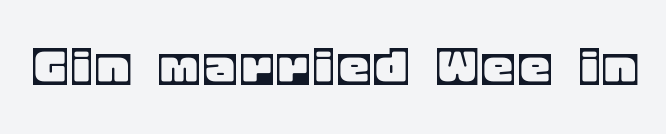
Q: Is the text italic (slanted)? A: No, it is upright.
Q: Is the text underlined? A: No.
Q: Width (condensed, normal, or wide)? A: Normal.
Q: x-height? A: Large.
Q: Monospaced? A: No.
